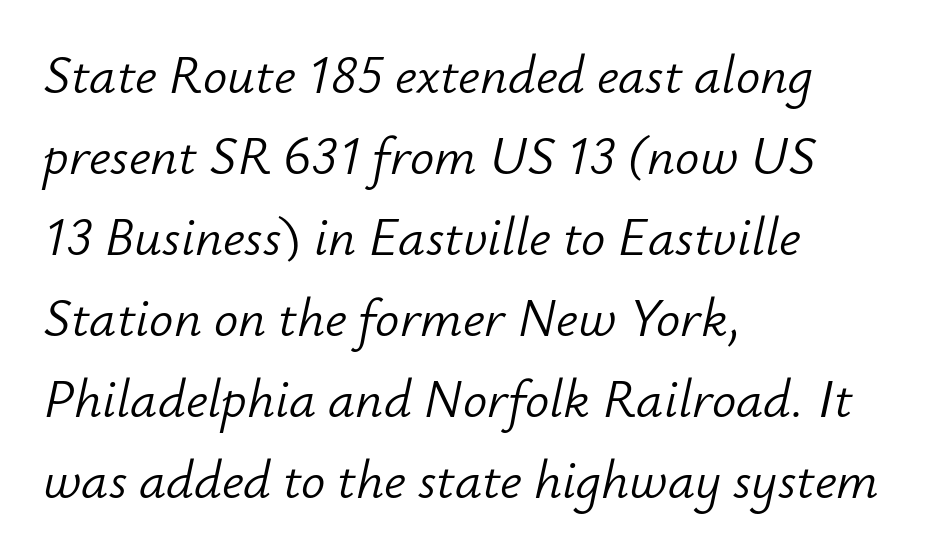
The image shows 54 px light type, italic (leaning right); set left-aligned, normal line spacing (1.5x), normal letter spacing, not underlined; low stroke contrast and a small x-height.
